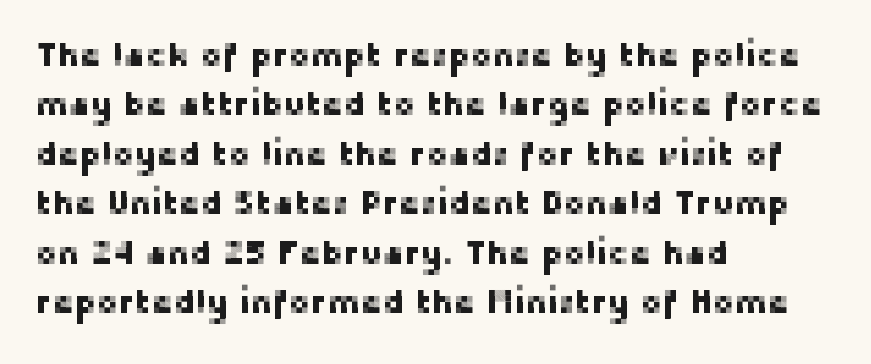
{"serif": "no", "italic": "no", "width": "normal", "stroke_contrast": "low", "x_height": "medium", "monospaced": "no", "underline": "no", "align": "left", "line_spacing": "normal", "line_spacing_ratio": 1.5, "letter_spacing": "normal", "letter_spacing_em": 0.0, "glyph_px": 33}
